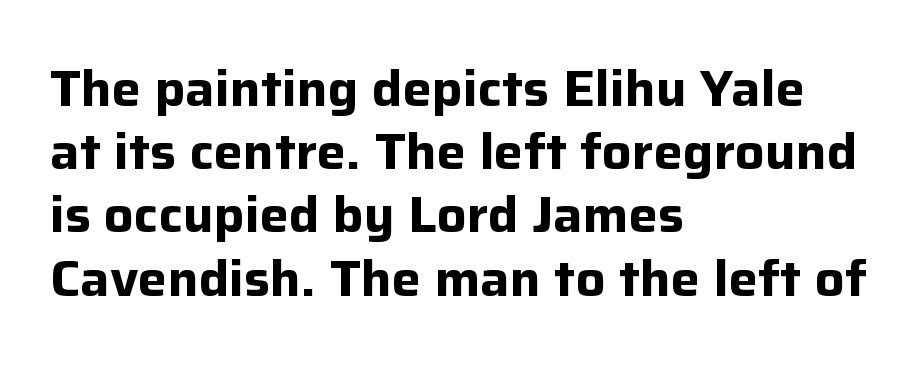
The image shows 49 px bold sans-serif type, upright; set left-aligned, normal line spacing (1.29x), normal letter spacing, not underlined; low stroke contrast and a medium x-height.
